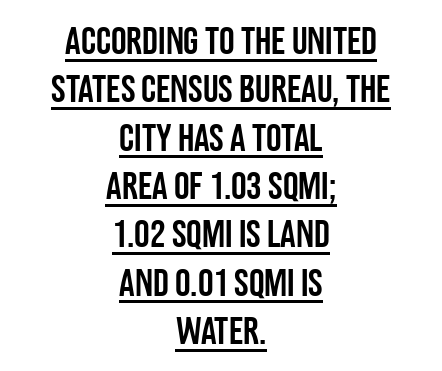
The image shows 39 px condensed sans-serif type, upright; set centered, line spacing 1.24x, normal letter spacing, underlined; low stroke contrast and a large x-height.
